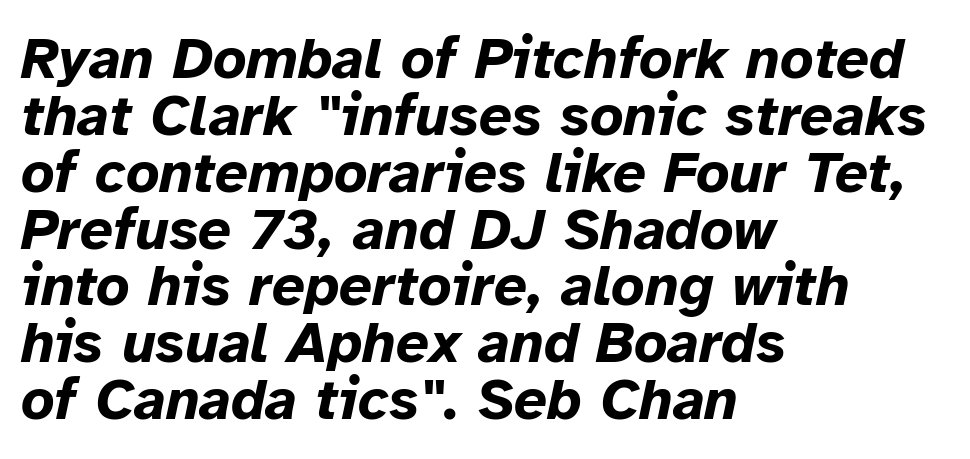
Q: Is the text bold? A: Yes.
Q: Is the text italic (slanted)? A: Yes, it leans right by about 12 degrees.
Q: Is the text underlined? A: No.
Q: How is the paragraph aligned? A: Left-aligned.
Q: Is the spacing between letters normal or unusually wide? A: Normal.
Q: Is the spacing between lines tight, normal or loose? A: Tight.
Q: Width (condensed, normal, or wide)? A: Normal.
Q: Stroke contrast? A: Low.
Q: x-height? A: Medium.
Q: Monospaced? A: No.
